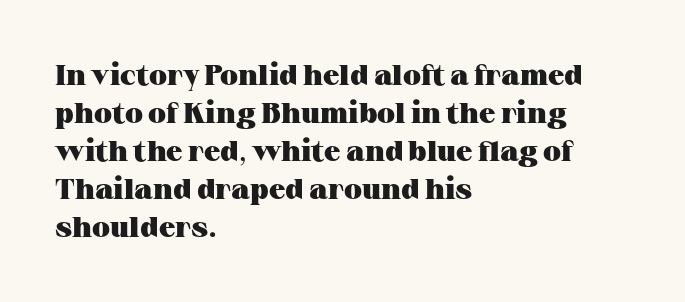
The image shows 29 px heavy, wide serif type, upright; set left-aligned, normal line spacing (1.31x), normal letter spacing, not underlined; medium stroke contrast and a medium x-height.
